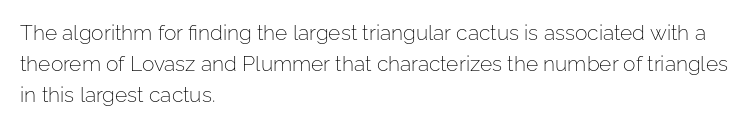
{"italic": "no", "bold": "no", "underline": "no", "align": "left", "line_spacing": "normal", "line_spacing_ratio": 1.48, "letter_spacing": "normal", "letter_spacing_em": 0.0, "glyph_px": 21}
